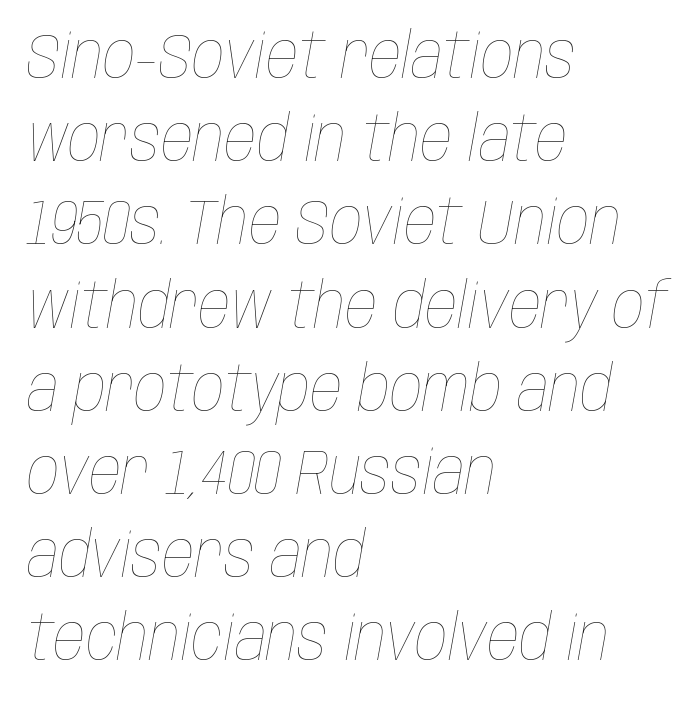
Q: Is the text bold? A: No.
Q: Is the text italic (slanted)? A: Yes, it leans right by about 10 degrees.
Q: Is the text underlined? A: No.
Q: How is the paragraph aligned? A: Left-aligned.
Q: Is the spacing between letters normal or unusually wide? A: Normal.
Q: Is the spacing between lines tight, normal or loose? A: Normal.
Q: Width (condensed, normal, or wide)? A: Condensed.
Q: Stroke contrast? A: Low.
Q: x-height? A: Large.
Q: Monospaced? A: No.
